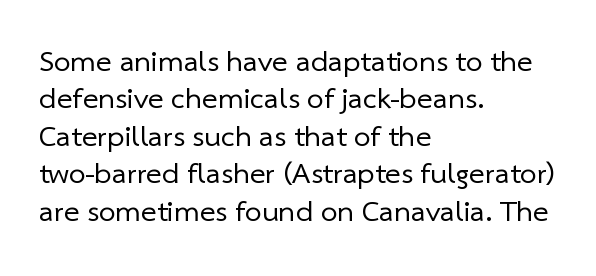
{"serif": "no", "bold": "no", "weight": "regular", "width": "normal", "stroke_contrast": "low", "x_height": "medium", "monospaced": "no", "underline": "no", "align": "left", "line_spacing": "normal", "line_spacing_ratio": 1.25, "letter_spacing": "normal", "letter_spacing_em": 0.0, "glyph_px": 30}
